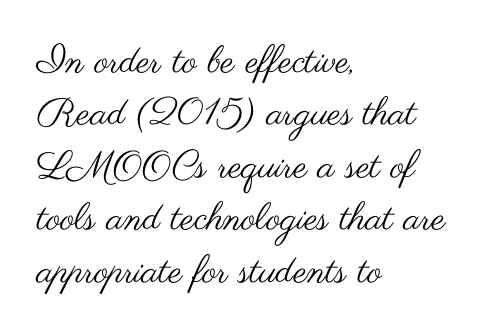
If you drew a ruler down the left edge, every line would touch it. Vertical spacing — default. Nothing unusual about the tracking: characters are spaced as the font intends. Bold? No — there's no thickening of the strokes. Check under the words: just untouched page.
